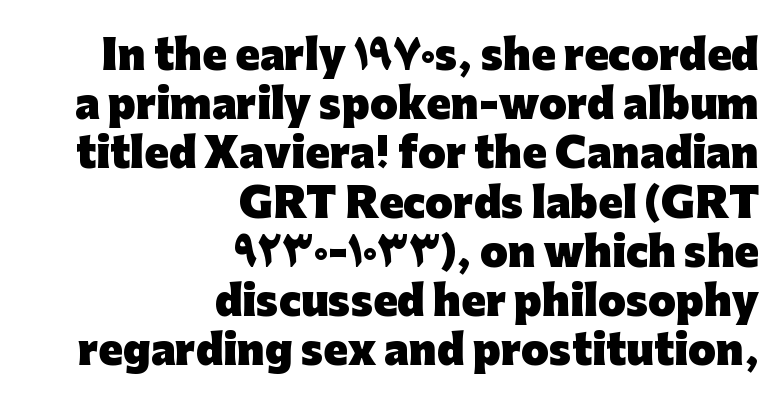
{"serif": "no", "italic": "no", "bold": "yes", "weight": "heavy", "width": "normal", "stroke_contrast": "low", "x_height": "medium", "monospaced": "no", "underline": "no", "align": "right", "line_spacing_ratio": 1.23, "letter_spacing": "normal", "letter_spacing_em": 0.0, "glyph_px": 40}
